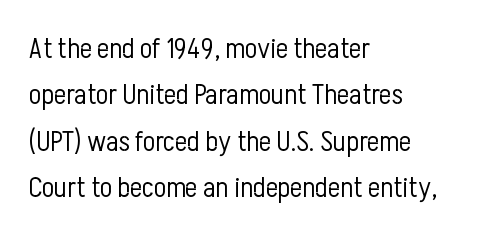
Q: Is the text bold? A: No.
Q: Is the text italic (slanted)? A: No, it is upright.
Q: Is the typeface a serif or a sans-serif typeface? A: Sans-serif.
Q: Is the text underlined? A: No.
Q: How is the paragraph aligned? A: Left-aligned.
Q: Is the spacing between letters normal or unusually wide? A: Normal.
Q: Is the spacing between lines tight, normal or loose? A: Normal.
Q: Width (condensed, normal, or wide)? A: Condensed.
Q: Stroke contrast? A: Low.
Q: x-height? A: Medium.
Q: Monospaced? A: No.
